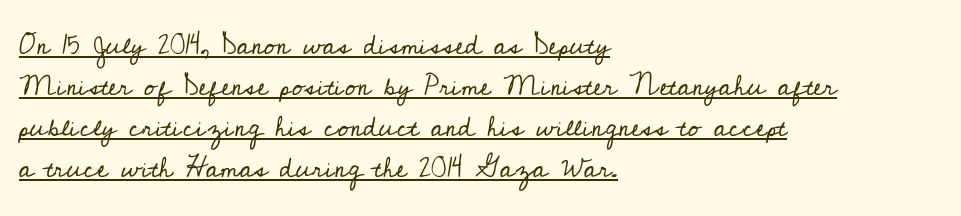
Where is the straight margin? On the left. The designer left line spacing at the default. Counters stay open thanks to moderate or lighter strokes. Regarding serifs, this sample has them. The letters sit at their default tracking, neither squeezed nor spread. The rendering uses natural spacing where letterforms have individual widths.
